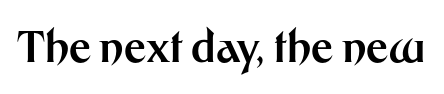
Q: Is the text bold? A: Yes.
Q: Is the text italic (slanted)? A: No, it is upright.
Q: Is the typeface a serif or a sans-serif typeface? A: Sans-serif.
Q: Is the text underlined? A: No.
Q: Is the spacing between letters normal or unusually wide? A: Normal.
Q: Width (condensed, normal, or wide)? A: Normal.
Q: Stroke contrast? A: Medium.
Q: x-height? A: Medium.
Q: Monospaced? A: No.
